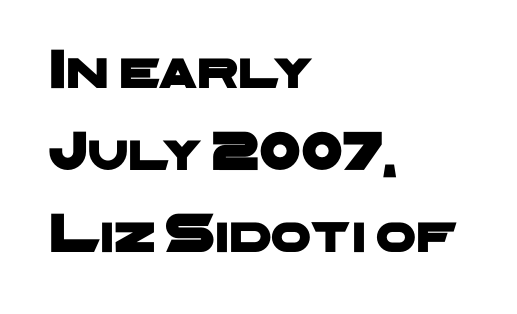
Q: Is the typeface a serif or a sans-serif typeface? A: Sans-serif.
Q: Is the text underlined? A: No.
Q: How is the paragraph aligned? A: Left-aligned.
Q: Is the spacing between letters normal or unusually wide? A: Normal.
Q: Is the spacing between lines tight, normal or loose? A: Normal.
Q: Width (condensed, normal, or wide)? A: Wide.
Q: Stroke contrast? A: Low.
Q: x-height? A: Medium.
Q: Monospaced? A: No.
